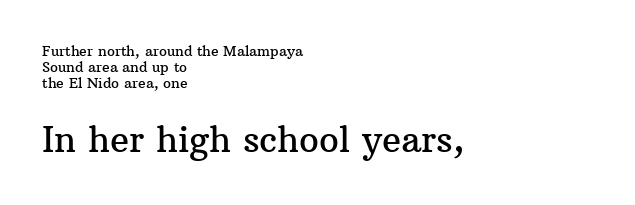
The image shows 35 px serif type, upright; set left-aligned, tight line spacing (1.13x), normal letter spacing, not underlined; the second (bottom) block is 2.5x larger; medium stroke contrast and a medium x-height.
